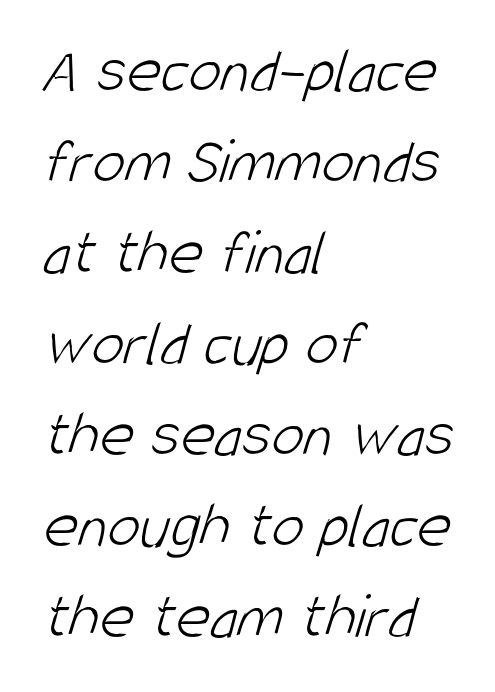
The image shows 66 px light, condensed sans-serif type; set left-aligned, normal line spacing (1.38x), normal letter spacing, not underlined; low stroke contrast and a large x-height.
